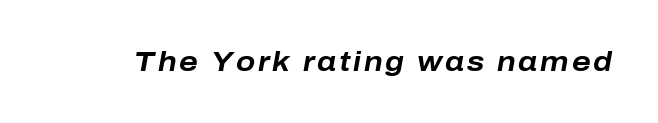
{"italic": "yes", "lean": "right", "slant_degrees": 10, "bold": "yes", "weight": "bold", "width": "normal", "stroke_contrast": "low", "x_height": "medium", "monospaced": "no", "underline": "no", "glyph_px": 28}
